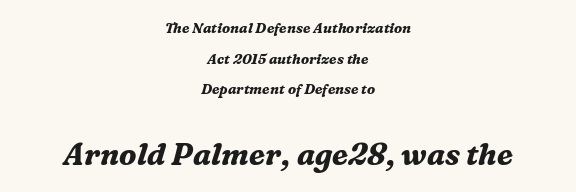
The image shows 30 px bold serif type, italic (leaning right); set centered, loose line spacing (2.18x), normal letter spacing, not underlined; the second (bottom) block is 2.14x larger; medium stroke contrast and a medium x-height.
